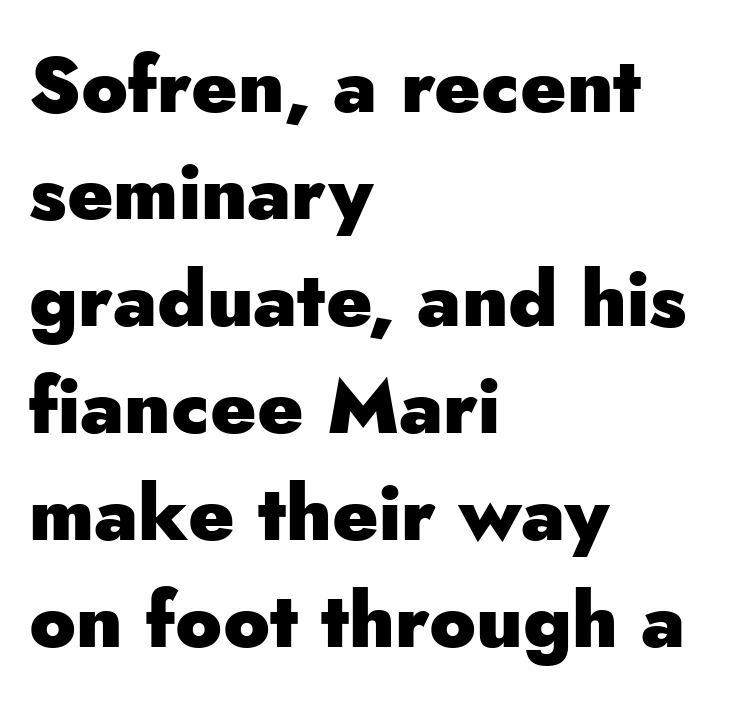
The letters carry no serifs — their stems end cleanly without finishing strokes. Clear beneath every line of the passage. Set as a true bold cut, around the 700 mark. Rows of type keep a routine distance in the vertical direction. The rendering uses natural spacing where letterforms have individual widths. The line texture is even and compact thanks to regular tracking.
